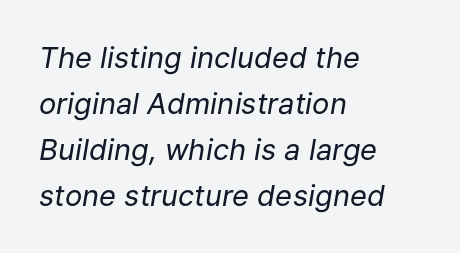
{"italic": "yes", "lean": "right", "slant_degrees": 9, "bold": "no", "weight": "regular", "width": "normal", "stroke_contrast": "low", "x_height": "medium", "monospaced": "no", "underline": "no", "align": "left", "line_spacing": "normal", "line_spacing_ratio": 1.59, "letter_spacing": "normal", "letter_spacing_em": 0.0, "glyph_px": 29}
